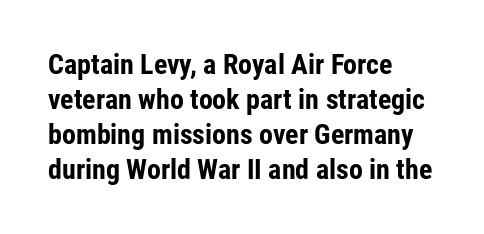
The image shows 28 px bold, condensed sans-serif type, upright; set left-aligned, normal line spacing (1.25x), normal letter spacing, not underlined; low stroke contrast and a medium x-height.
